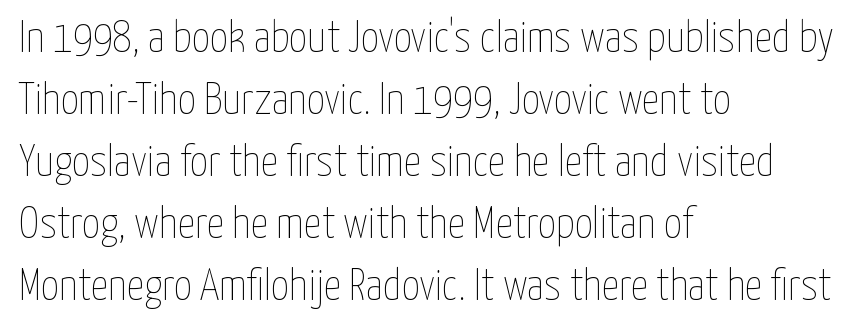
The space beneath each line is pristine and unruled. The face used here is proportionally spaced, like ordinary book or web type. These lines were composed using upright roman letters. All the whitespace from short lines collects on the right. Compared with typical body copy, the letter spacing here is the same. No letter is thick-stroked: the sample isn't bold.
